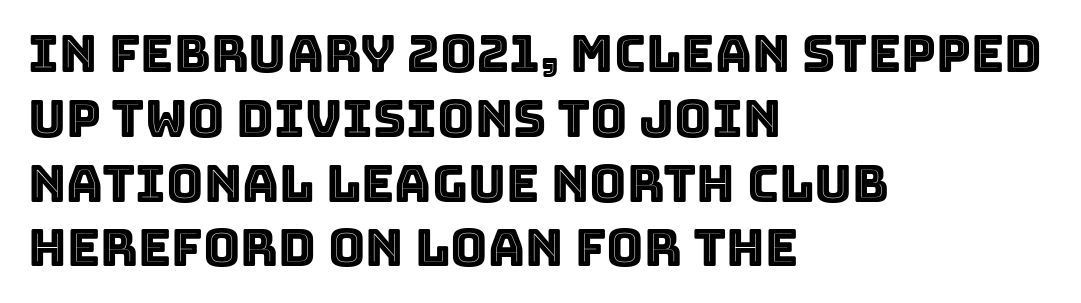
Q: Is the text italic (slanted)? A: No, it is upright.
Q: Is the text underlined? A: No.
Q: How is the paragraph aligned? A: Left-aligned.
Q: Is the spacing between letters normal or unusually wide? A: Normal.
Q: Is the spacing between lines tight, normal or loose? A: Normal.
Q: Width (condensed, normal, or wide)? A: Normal.
Q: x-height? A: Large.
Q: Monospaced? A: No.
